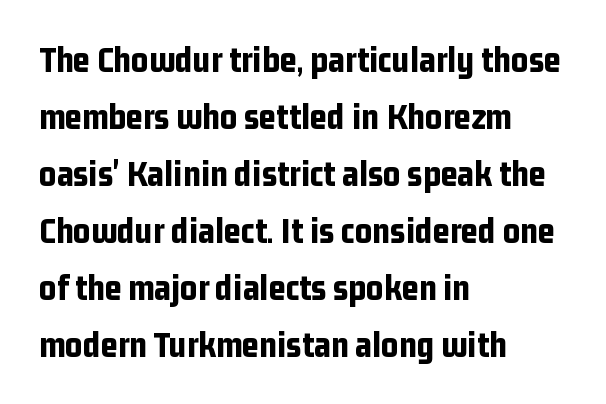
{"serif": "no", "italic": "no", "bold": "yes", "weight": "bold", "width": "condensed", "stroke_contrast": "low", "x_height": "medium", "monospaced": "no", "underline": "no", "align": "left", "line_spacing": "normal", "line_spacing_ratio": 1.54, "letter_spacing": "normal", "letter_spacing_em": 0.0, "glyph_px": 37}
